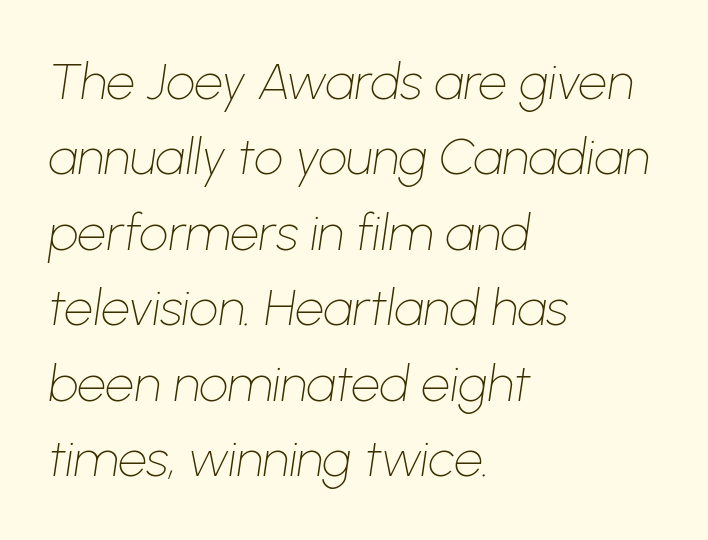
Q: Is the text bold? A: No.
Q: Is the text italic (slanted)? A: Yes, it leans right by about 8 degrees.
Q: Is the text underlined? A: No.
Q: How is the paragraph aligned? A: Left-aligned.
Q: Is the spacing between letters normal or unusually wide? A: Normal.
Q: Is the spacing between lines tight, normal or loose? A: Normal.
Q: Width (condensed, normal, or wide)? A: Normal.
Q: Stroke contrast? A: Low.
Q: x-height? A: Medium.
Q: Monospaced? A: No.
